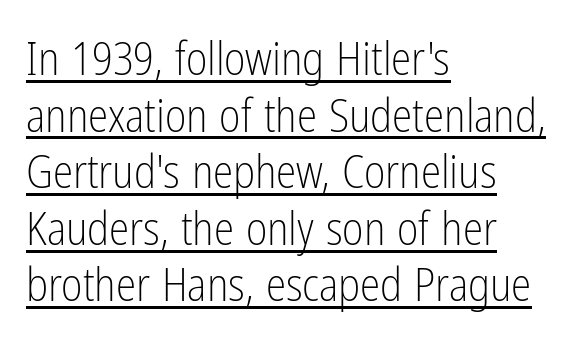
Nobody touched the tracking dial on this one. Every character sits straight up, as roman type does. A rule runs beneath these lines of type. Ink coverage per letter is moderate at most. Varying glyph widths throughout — classic text-font behaviour. Font category for this specimen: sans-serif.
